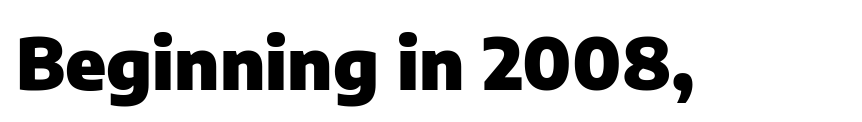
A typesetter would call this proportional, since set widths differ per character. The area under the type is left untouched. Unlike a traditional serif, this face leaves its strokes unadorned. Summary of weight: heavy, a full bold. The letterforms sit shoulder to shoulder at normal distance. Quick note: not italic, upright.
